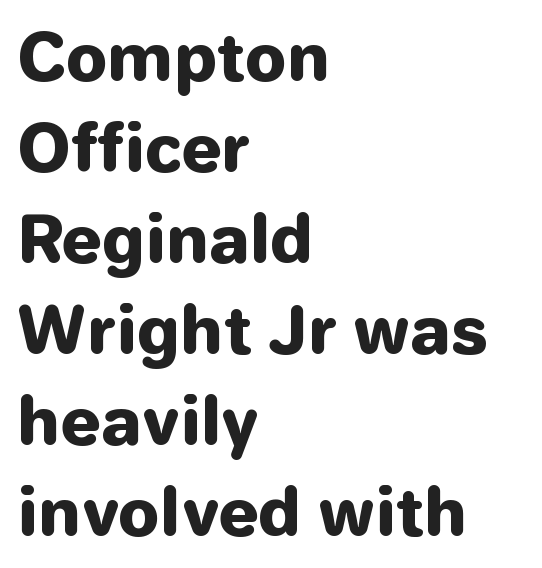
The image shows 65 px heavy sans-serif type, upright; set left-aligned, normal line spacing (1.4x), normal letter spacing, not underlined; low stroke contrast and a medium x-height.
